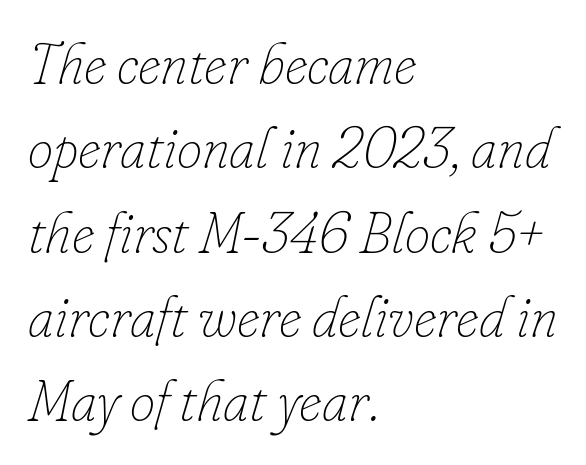
No letter is thick-stroked: the sample isn't bold. Honestly, the letter spacing is just normal — you wouldn't notice it. This sample keeps an unexceptional amount of space between lines. Is this a fixed-width face? No — the glyphs have proportional, varying widths. Just letters on the line, the space beneath them empty. The compositor pushed each line to the left boundary.
